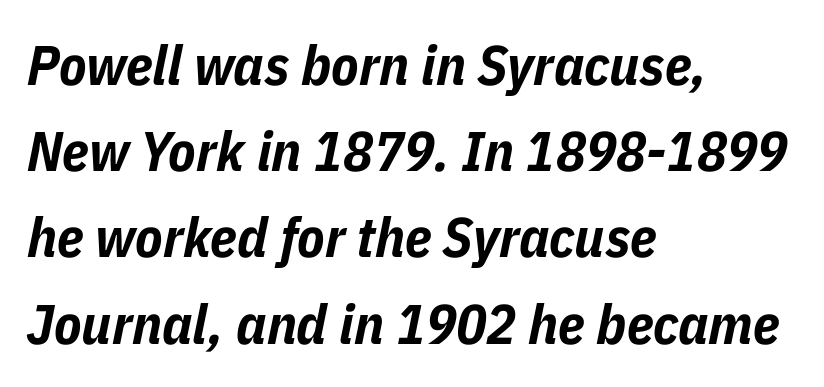
{"italic": "yes", "lean": "right", "slant_degrees": 11, "bold": "yes", "weight": "bold", "width": "condensed", "stroke_contrast": "low", "x_height": "medium", "monospaced": "no", "underline": "no", "align": "left", "line_spacing": "normal", "line_spacing_ratio": 1.54, "letter_spacing": "normal", "letter_spacing_em": 0.0, "glyph_px": 56}
